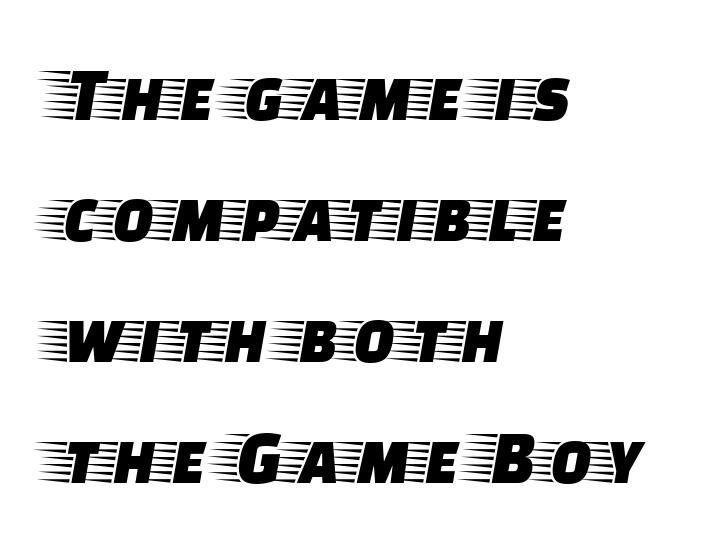
Regarding leading, the lines here are spaced in the standard way. These lines are rendered in a variable-pitch font. Observe the serifs anchoring each vertical stroke in this sample. Is the block centered? No — it sits flush against the left margin. The gap between lines stays unmarked. Each word holds together tightly as a unit, with standard inter-letter gaps.
